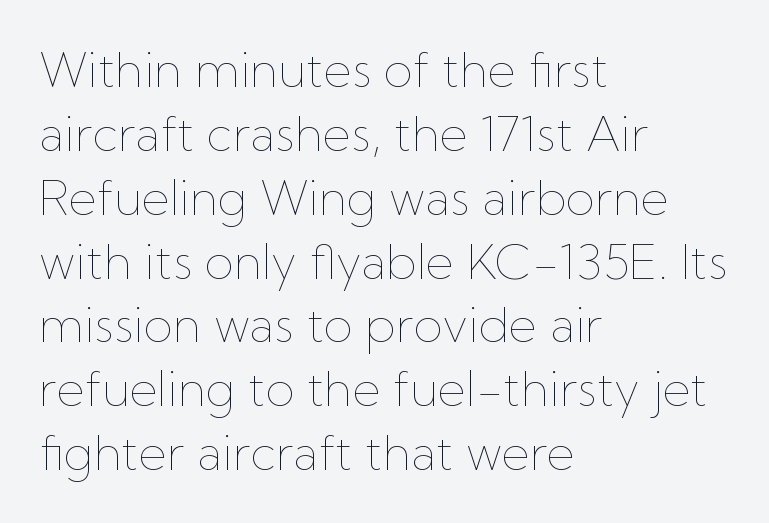
{"italic": "no", "bold": "no", "weight": "thin", "width": "normal", "stroke_contrast": "low", "x_height": "medium", "monospaced": "no", "underline": "no", "align": "left", "line_spacing": "normal", "line_spacing_ratio": 1.33, "letter_spacing": "normal", "letter_spacing_em": 0.0, "glyph_px": 48}
